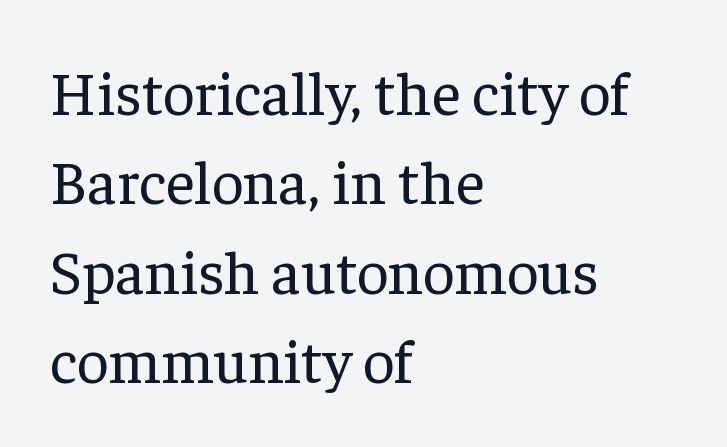
Q: Is the text bold? A: No.
Q: Is the text italic (slanted)? A: No, it is upright.
Q: Is the typeface a serif or a sans-serif typeface? A: Serif.
Q: Is the text underlined? A: No.
Q: How is the paragraph aligned? A: Left-aligned.
Q: Is the spacing between letters normal or unusually wide? A: Normal.
Q: Is the spacing between lines tight, normal or loose? A: Normal.
Q: Width (condensed, normal, or wide)? A: Normal.
Q: Stroke contrast? A: Low.
Q: x-height? A: Medium.
Q: Monospaced? A: No.
